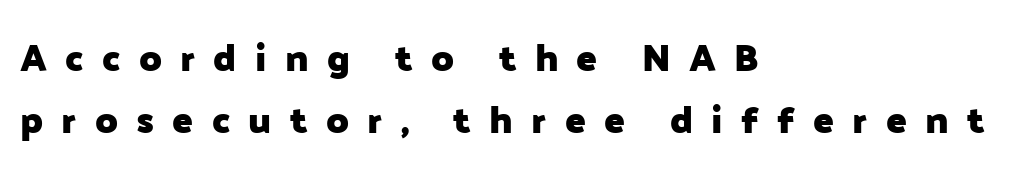
{"serif": "no", "italic": "no", "bold": "yes", "weight": "heavy", "width": "normal", "stroke_contrast": "low", "x_height": "medium", "monospaced": "no", "underline": "no", "align": "left", "line_spacing": "normal", "line_spacing_ratio": 1.62, "letter_spacing": "wide", "letter_spacing_em": 0.48, "glyph_px": 38}
